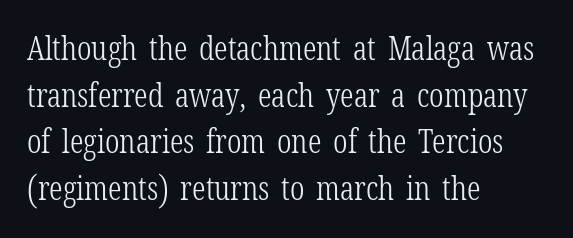
Q: Is the text bold? A: No.
Q: Is the text italic (slanted)? A: No, it is upright.
Q: Is the typeface a serif or a sans-serif typeface? A: Serif.
Q: Is the text underlined? A: No.
Q: How is the paragraph aligned? A: Left-aligned.
Q: Is the spacing between letters normal or unusually wide? A: Normal.
Q: Is the spacing between lines tight, normal or loose? A: Normal.
Q: Width (condensed, normal, or wide)? A: Condensed.
Q: Stroke contrast? A: Low.
Q: x-height? A: Medium.
Q: Monospaced? A: No.
